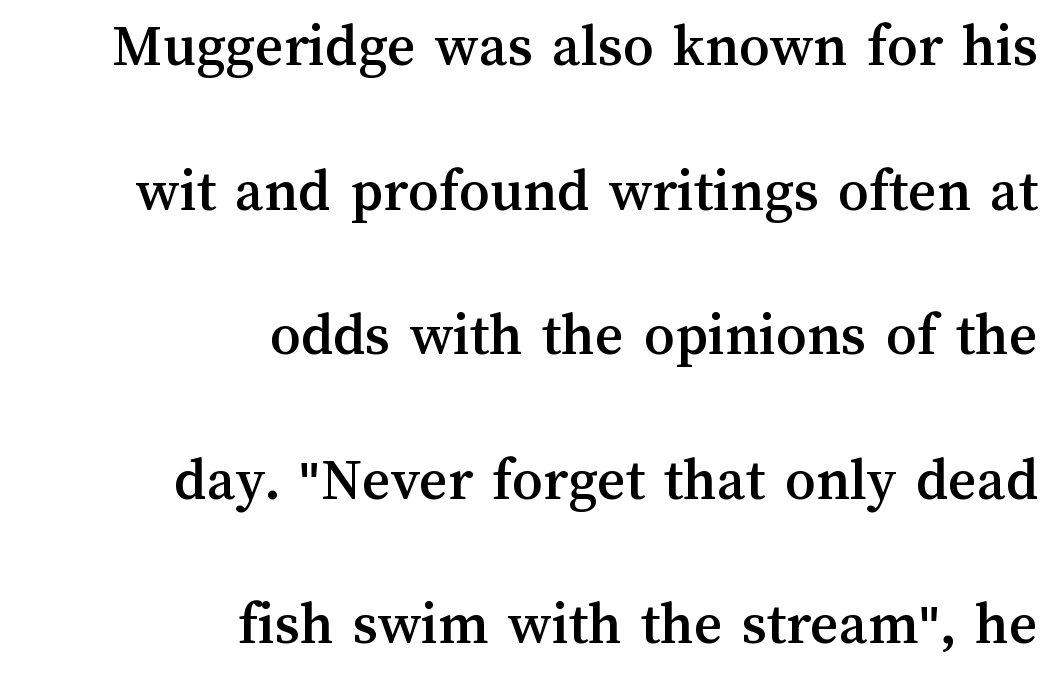
Q: Is the text italic (slanted)? A: No, it is upright.
Q: Is the text underlined? A: No.
Q: How is the paragraph aligned? A: Right-aligned.
Q: Is the spacing between letters normal or unusually wide? A: Normal.
Q: Is the spacing between lines tight, normal or loose? A: Loose.
Q: Width (condensed, normal, or wide)? A: Normal.
Q: Stroke contrast? A: Medium.
Q: x-height? A: Medium.
Q: Monospaced? A: No.
